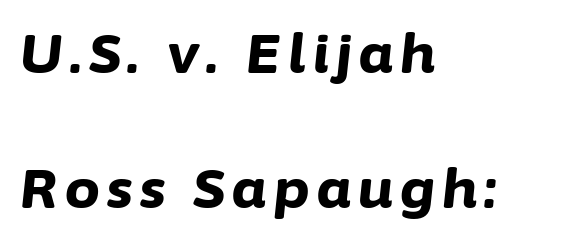
Q: Is the text bold? A: Yes.
Q: Is the text italic (slanted)? A: Yes, it leans right by about 6 degrees.
Q: Is the text underlined? A: No.
Q: How is the paragraph aligned? A: Left-aligned.
Q: Is the spacing between lines tight, normal or loose? A: Loose.
Q: Width (condensed, normal, or wide)? A: Normal.
Q: Stroke contrast? A: Low.
Q: x-height? A: Medium.
Q: Monospaced? A: No.
